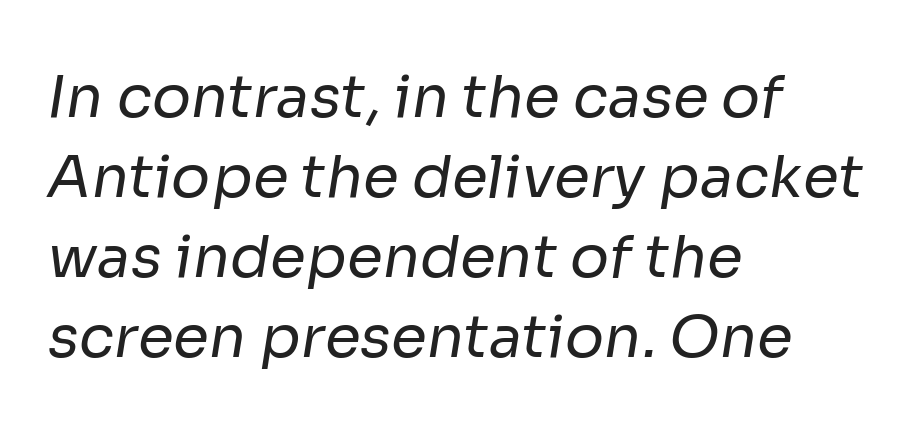
Q: Is the text bold? A: No.
Q: Is the typeface a serif or a sans-serif typeface? A: Sans-serif.
Q: Is the text underlined? A: No.
Q: How is the paragraph aligned? A: Left-aligned.
Q: Is the spacing between letters normal or unusually wide? A: Normal.
Q: Is the spacing between lines tight, normal or loose? A: Normal.
Q: Width (condensed, normal, or wide)? A: Normal.
Q: Stroke contrast? A: Low.
Q: x-height? A: Medium.
Q: Monospaced? A: No.
